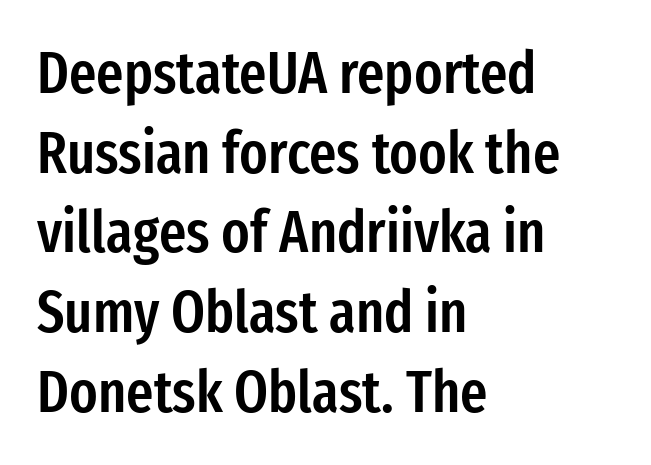
Q: Is the text bold? A: Semi-bold.
Q: Is the text italic (slanted)? A: No, it is upright.
Q: Is the typeface a serif or a sans-serif typeface? A: Sans-serif.
Q: Is the text underlined? A: No.
Q: How is the paragraph aligned? A: Left-aligned.
Q: Is the spacing between letters normal or unusually wide? A: Normal.
Q: Is the spacing between lines tight, normal or loose? A: Normal.
Q: Width (condensed, normal, or wide)? A: Condensed.
Q: Stroke contrast? A: Low.
Q: x-height? A: Medium.
Q: Monospaced? A: No.
